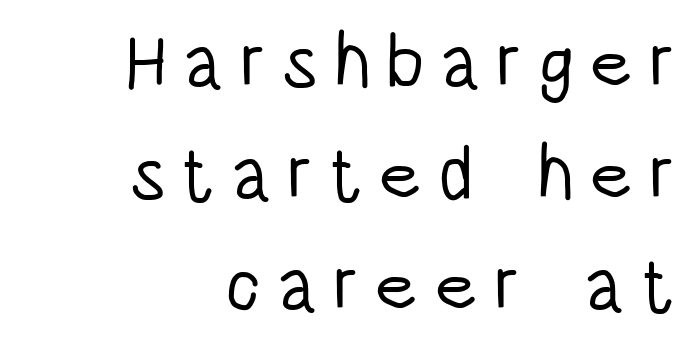
Q: Is the text bold? A: No.
Q: Is the text italic (slanted)? A: No, it is upright.
Q: Is the typeface a serif or a sans-serif typeface? A: Sans-serif.
Q: Is the text underlined? A: No.
Q: How is the paragraph aligned? A: Right-aligned.
Q: Is the spacing between letters normal or unusually wide? A: Unusually wide.
Q: Is the spacing between lines tight, normal or loose? A: Normal.
Q: Width (condensed, normal, or wide)? A: Condensed.
Q: Stroke contrast? A: Low.
Q: x-height? A: Large.
Q: Monospaced? A: No.
